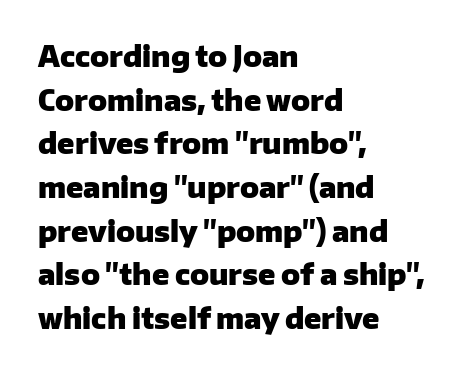
Style check: upright. Is this a fixed-width face? No — the glyphs have proportional, varying widths. These lines are set flush left with a ragged right edge. The space beneath each line is pristine and unruled. Set as a true bold cut, around the 700 mark.
